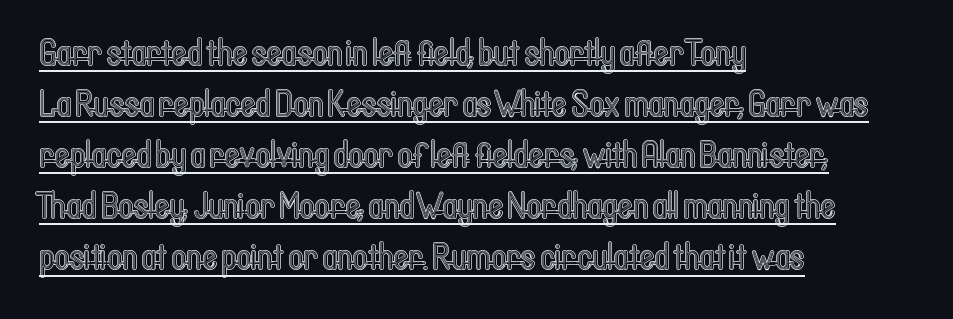
Notice how a bar underscores the lettering throughout. Each letter keeps its own natural width here, so spacing adapts to shape. What's the leading like? Ordinary, nothing unusual. This sample uses an upright cut, with every glyph sitting square on the baseline. Is the letter spacing exaggerated? No — it looks like the ordinary default.
